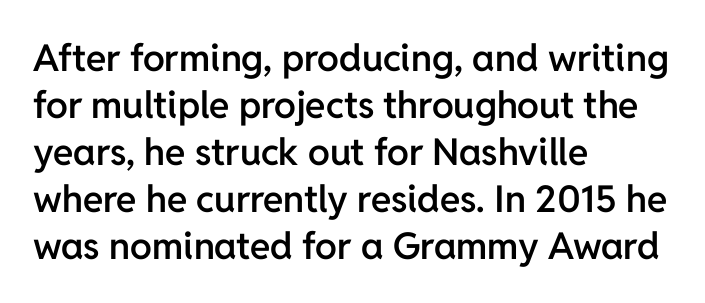
Q: Is the text bold? A: Semi-bold.
Q: Is the text italic (slanted)? A: No, it is upright.
Q: Is the typeface a serif or a sans-serif typeface? A: Sans-serif.
Q: Is the text underlined? A: No.
Q: How is the paragraph aligned? A: Left-aligned.
Q: Is the spacing between letters normal or unusually wide? A: Normal.
Q: Is the spacing between lines tight, normal or loose? A: Normal.
Q: Width (condensed, normal, or wide)? A: Normal.
Q: Stroke contrast? A: Low.
Q: x-height? A: Medium.
Q: Monospaced? A: No.
